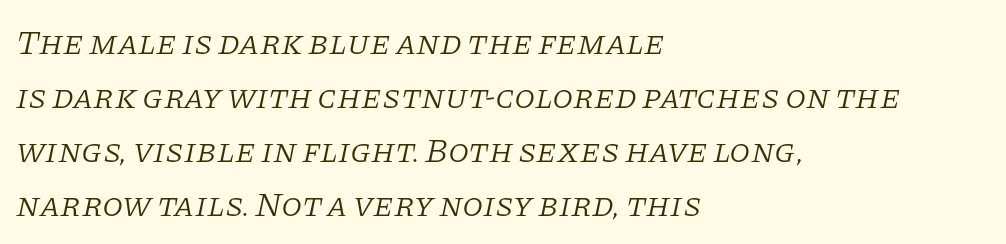
How are the letters spaced? Ordinarily, with no added tracking. These lines are rendered in a variable-pitch font. Typographically, this falls in the serif category. The specimen omits any rule beneath the text block's lines. Each line starts at the same left margin while the right side varies.
